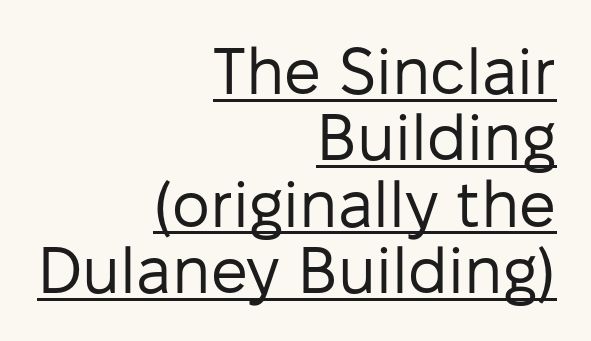
Q: Is the text bold? A: No.
Q: Is the text italic (slanted)? A: No, it is upright.
Q: Is the typeface a serif or a sans-serif typeface? A: Sans-serif.
Q: Is the text underlined? A: Yes.
Q: How is the paragraph aligned? A: Right-aligned.
Q: Is the spacing between letters normal or unusually wide? A: Normal.
Q: Is the spacing between lines tight, normal or loose? A: Tight.
Q: Width (condensed, normal, or wide)? A: Normal.
Q: Stroke contrast? A: Low.
Q: x-height? A: Medium.
Q: Monospaced? A: No.
